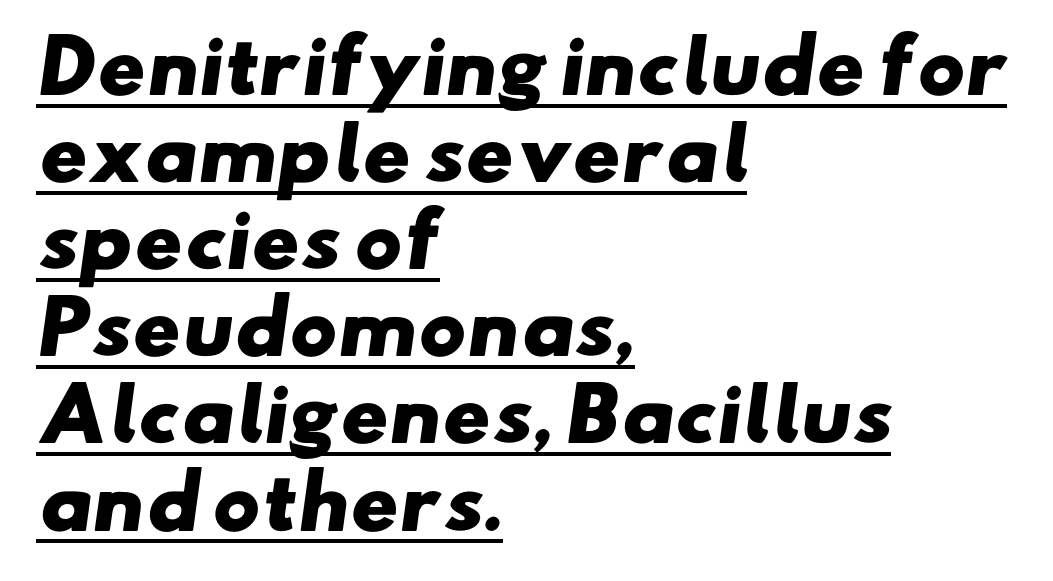
{"serif": "no", "bold": "yes", "weight": "heavy", "width": "wide", "stroke_contrast": "low", "x_height": "small", "monospaced": "no", "underline": "yes", "align": "left", "line_spacing_ratio": 1.21, "letter_spacing": "normal", "letter_spacing_em": 0.0, "glyph_px": 72}
